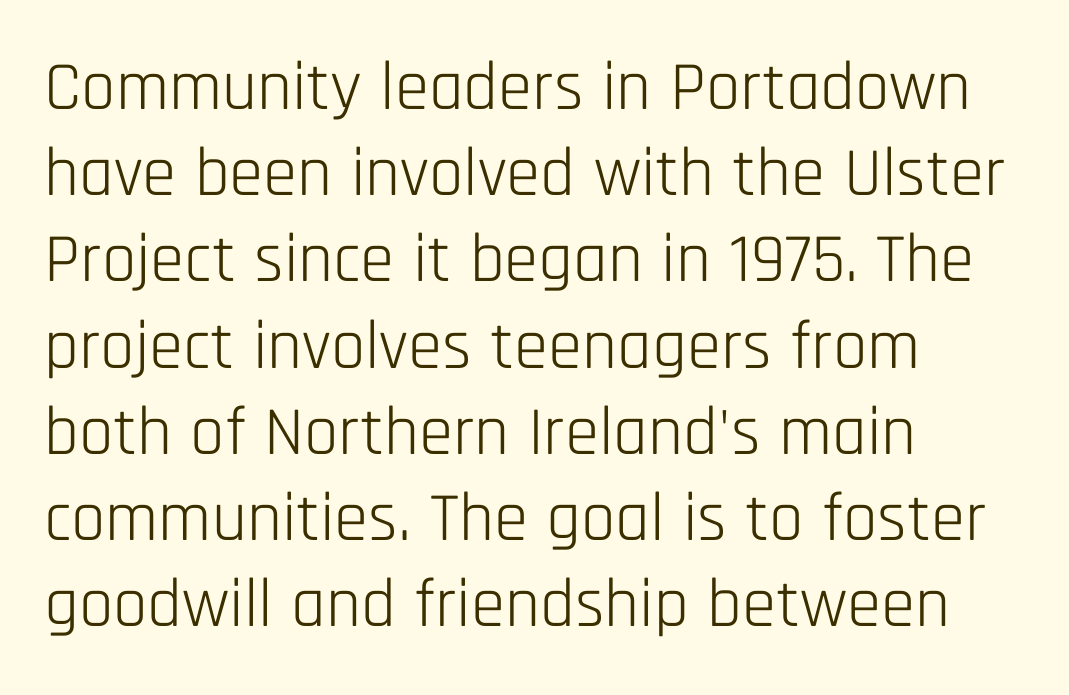
The letters advance in unequal steps, a hallmark of proportional type. Observe the absence of serifs on each vertical stroke in this sample. Weight: in the light-to-regular range. Notice how the stems are strictly vertical — no italics here. A bare baseline throughout the passage. How are the letters spaced? Ordinarily, with no added tracking.
